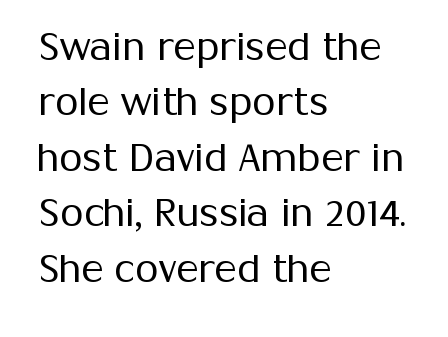
This rendering leaves character spacing at its baseline value. Posture: upright roman. The rendering uses natural spacing where letterforms have individual widths. Teacher's note: observe the even left margin — that is flush-left alignment. Anything drawn beneath the words? Only blank space. The letterforms sit at book weight or below.
